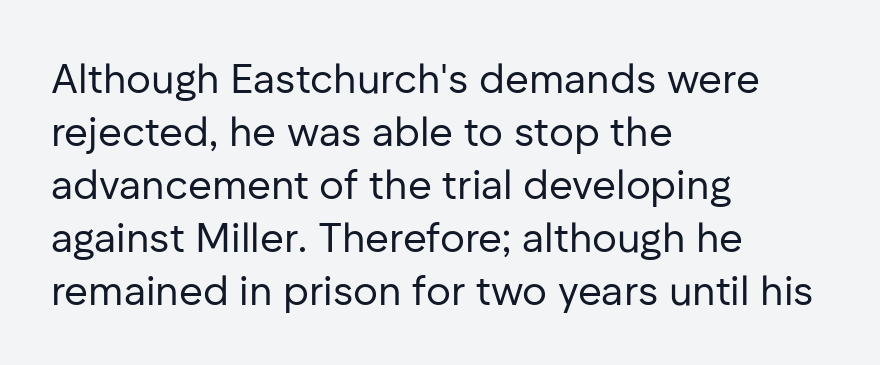
Does the copy run flush right? No — it runs flush left. This reads as an unemphasized weight, regular at the heaviest. The face used here is proportionally spaced, like ordinary book or web type. Bare-footed words on every line.
